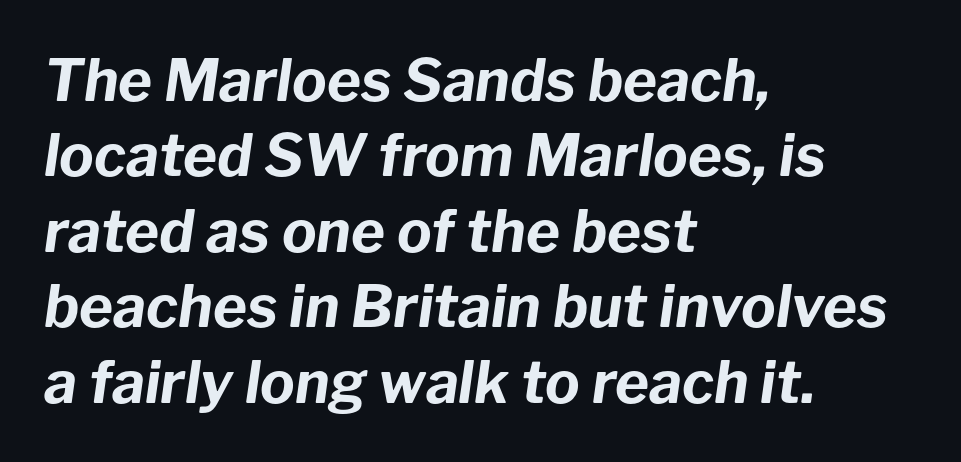
The typesetter chose a ragged-right arrangement here. This is oblique type, the kind used for emphasis or titles. A bare baseline throughout the passage. I'd describe the lettering as bold — thick and assertive. The line texture is even and compact thanks to regular tracking.
